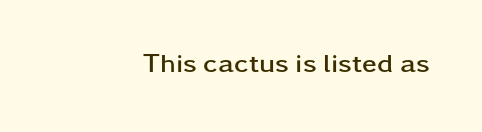
What stands out about the letter spacing? Nothing — it is the standard amount. No italicization has been applied; the sample stays upright. The gap between lines stays unmarked. Thick stems and heavy bowls — unmistakably bold.
